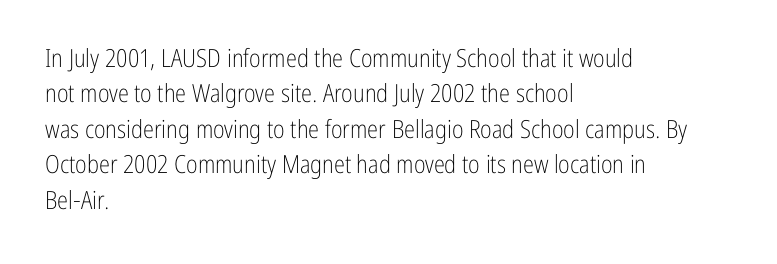
Q: Is the text bold? A: No.
Q: Is the text italic (slanted)? A: No, it is upright.
Q: Is the text underlined? A: No.
Q: How is the paragraph aligned? A: Left-aligned.
Q: Is the spacing between letters normal or unusually wide? A: Normal.
Q: Is the spacing between lines tight, normal or loose? A: Normal.
